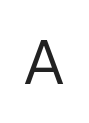
The lettering stays uniformly vertical, giving the passage a roman look. The line texture is sparse and dotted thanks to wide tracking. Proportional: the letters do not fall into vertical columns. Weight: regular or lighter.
